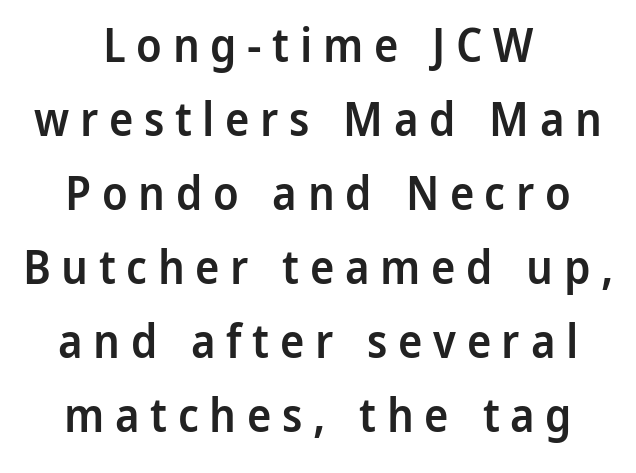
The image shows 46 px semibold sans-serif type, upright; set centered, normal line spacing (1.61x), unusually wide letter spacing (+0.23 em), not underlined; low stroke contrast and a medium x-height.
